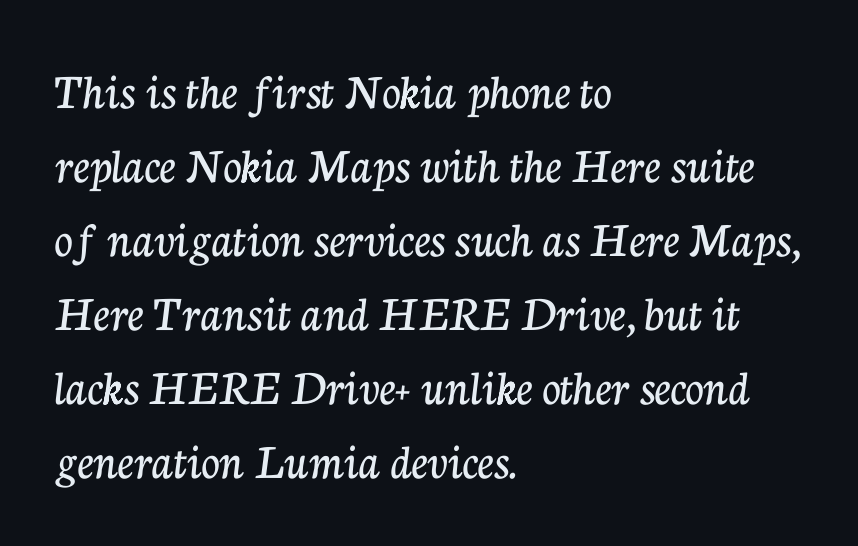
{"serif": "yes", "width": "normal", "stroke_contrast": "low", "x_height": "medium", "monospaced": "no", "underline": "no", "align": "left", "line_spacing": "normal", "line_spacing_ratio": 1.45, "letter_spacing": "normal", "letter_spacing_em": 0.0, "glyph_px": 51}
